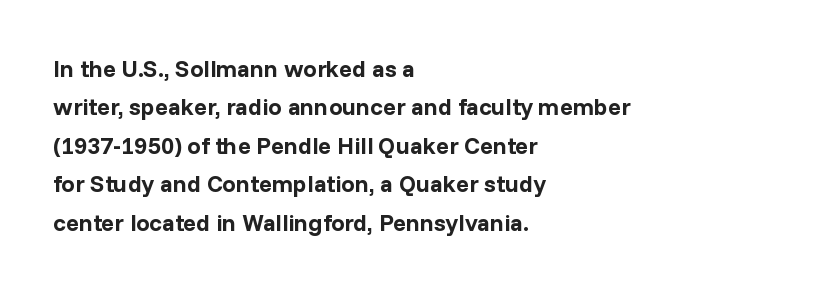
Check the space under the baseline: it is left empty. A classic flush-left, rag-right setting is used for this passage. These lines sit exactly where default settings would place them. Students, note that the glyphs here touch the page at normal intervals. The type sits square on the baseline with zero lean.
